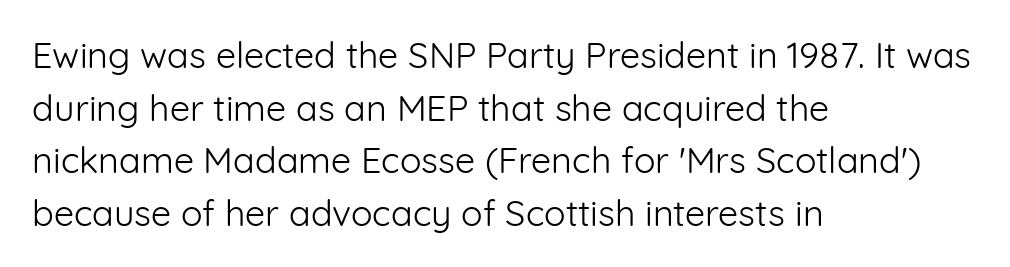
The image shows 36 px light sans-serif type, upright; set left-aligned, normal line spacing (1.46x), normal letter spacing, not underlined; low stroke contrast and a medium x-height.
